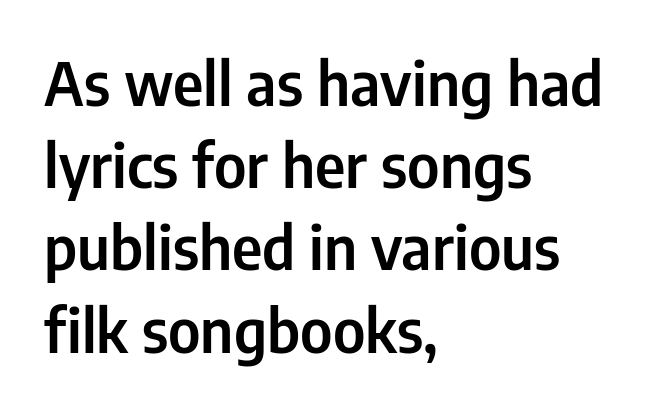
{"serif": "no", "italic": "no", "width": "condensed", "stroke_contrast": "low", "x_height": "medium", "monospaced": "no", "underline": "no", "align": "left", "line_spacing": "normal", "line_spacing_ratio": 1.37, "letter_spacing": "normal", "letter_spacing_em": 0.0, "glyph_px": 60}
